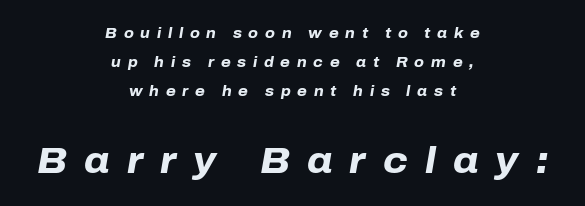
The image shows 36 px heavy type, italic (leaning right); set centered, loose line spacing (2.07x), unusually wide letter spacing (+0.48 em), not underlined; the second (bottom) block is 2.57x larger; low stroke contrast and a medium x-height.
